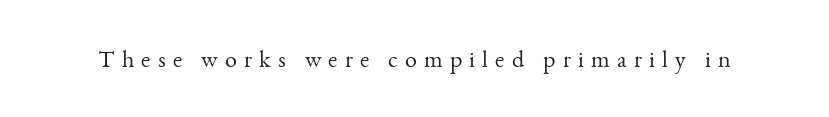
The typesetting does not lean heavy: it is not bold. Is there any slant? The stems are plumb. The foot of each line stays bare and open. A typesetter would call this heavily tracked-out type.
